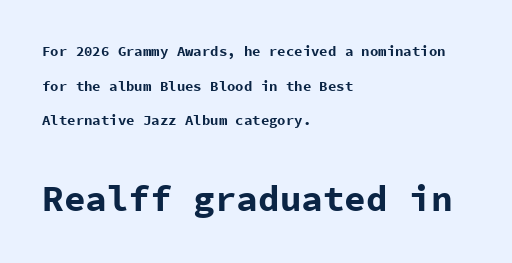
Is the letter spacing exaggerated? No — it looks like the ordinary default. The passage shown begins with its smaller block and ends with its larger one. Its strokes are broad and dark, the hallmark of bold type. This is sans-serif lettering, the kind often seen on screens and signage. Which margin do the lines hug? The left one — the right edge is uneven.
